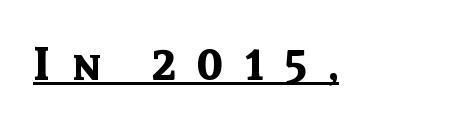
The image shows 45 px bold sans-serif type, upright; set unusually wide letter spacing (+0.47 em), underlined; a medium x-height.
